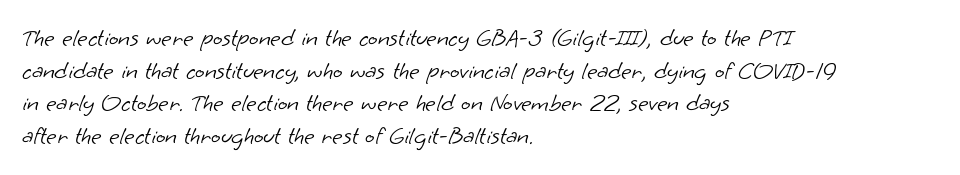
{"bold": "no", "underline": "no", "align": "left", "line_spacing": "normal", "line_spacing_ratio": 1.31, "letter_spacing": "normal", "letter_spacing_em": 0.0, "glyph_px": 25}
